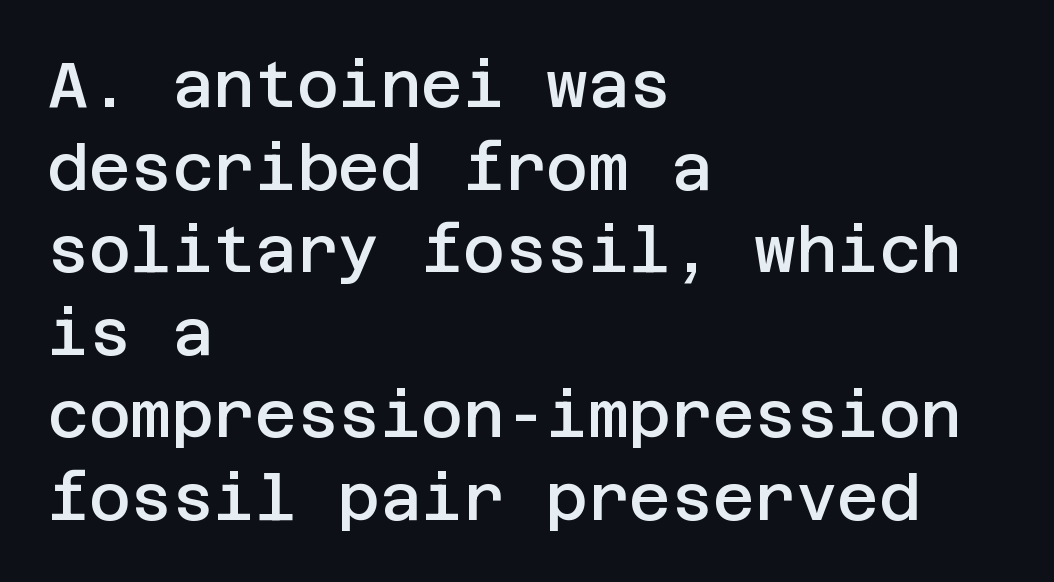
{"serif": "no", "italic": "no", "bold": "semi", "weight": "semibold", "width": "normal", "stroke_contrast": "low", "x_height": "large", "underline": "no", "align": "left", "line_spacing": "normal", "line_spacing_ratio": 1.29, "letter_spacing": "normal", "letter_spacing_em": 0.0, "glyph_px": 64}
